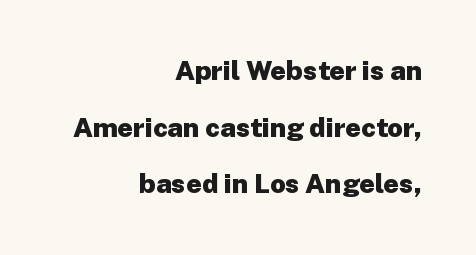
The image shows 27 px bold type, upright; set right-aligned, loose line spacing (2.1x), normal letter spacing, not underlined.
